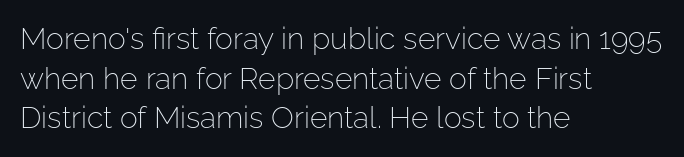
{"serif": "no", "italic": "no", "bold": "no", "weight": "light", "width": "normal", "stroke_contrast": "low", "x_height": "medium", "monospaced": "no", "underline": "no", "align": "left", "line_spacing": "normal", "line_spacing_ratio": 1.32, "letter_spacing": "normal", "letter_spacing_em": 0.0, "glyph_px": 30}
